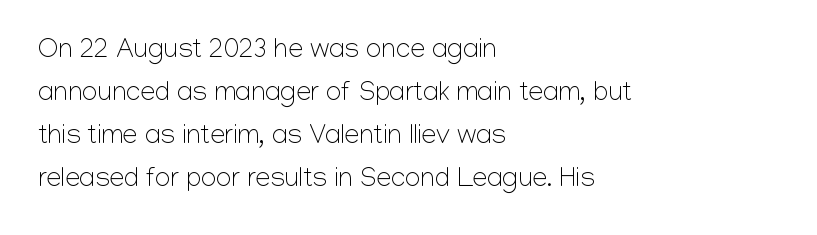
Q: Is the text bold? A: No.
Q: Is the text italic (slanted)? A: No, it is upright.
Q: Is the text underlined? A: No.
Q: How is the paragraph aligned? A: Left-aligned.
Q: Is the spacing between letters normal or unusually wide? A: Normal.
Q: Is the spacing between lines tight, normal or loose? A: Normal.
